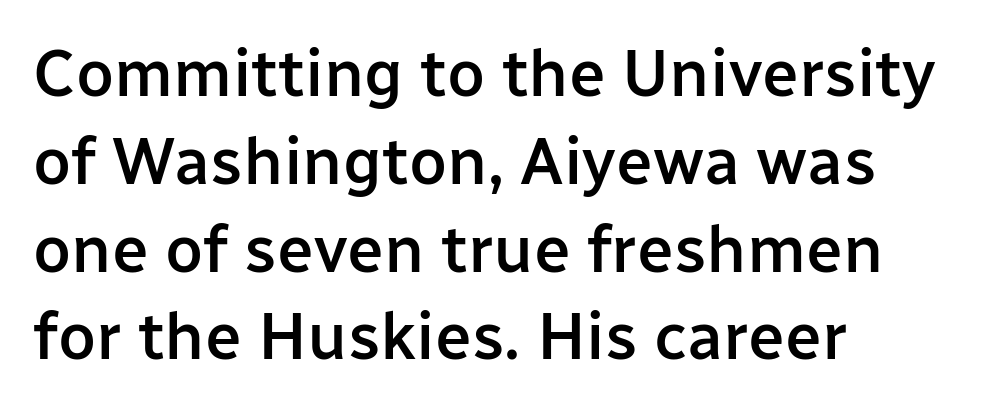
Letter spacing: default. Posture: straight, roman, zero tilt. Horizontally, the lines are justified to the leading edge only. Plain, unruled lines of type.
